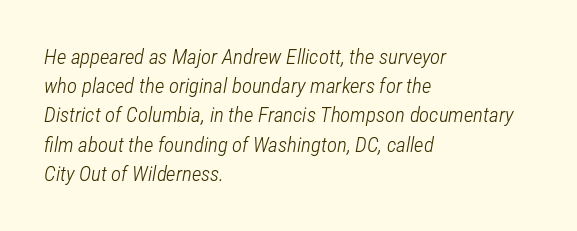
Q: Is the text bold? A: No.
Q: Is the text italic (slanted)? A: Yes, it leans right by about 12 degrees.
Q: Is the text underlined? A: No.
Q: How is the paragraph aligned? A: Left-aligned.
Q: Is the spacing between letters normal or unusually wide? A: Normal.
Q: Is the spacing between lines tight, normal or loose? A: Normal.
